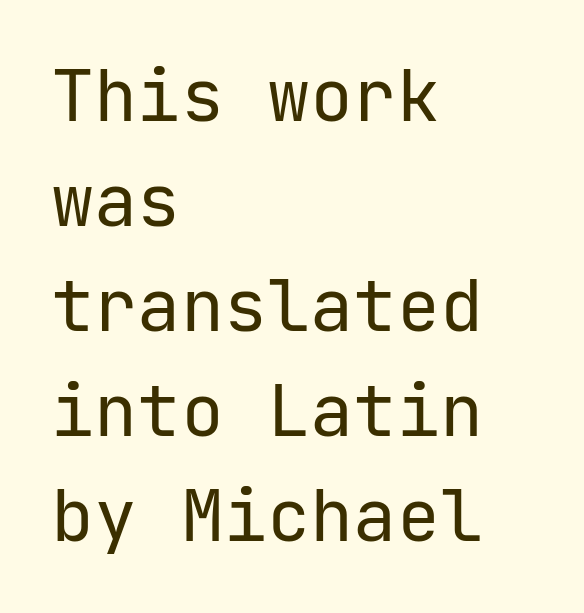
Vertical stems look standard width or narrower in stroke. This block has exactly the height ordinary leading produces. The rendering anchors every line to the left-hand side. Glyph-to-glyph distance matches everyday printed text.
